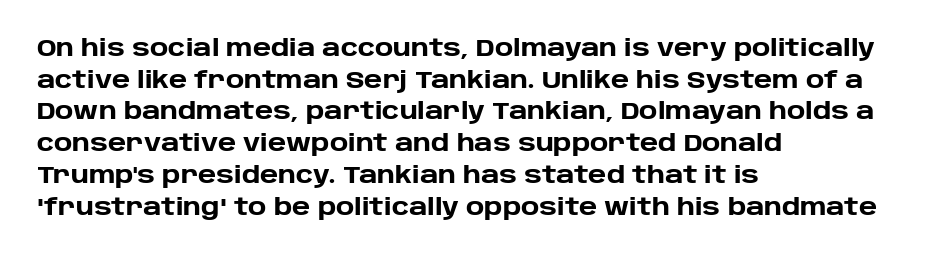
{"italic": "no", "bold": "yes", "underline": "no", "align": "left", "line_spacing": "normal", "line_spacing_ratio": 1.38, "letter_spacing": "normal", "letter_spacing_em": 0.0, "glyph_px": 23}
